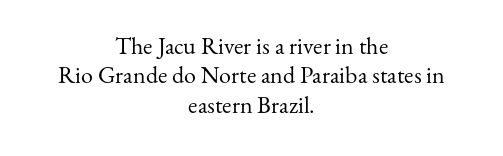
The image shows 24 px text type, upright; set centered, line spacing 1.22x, normal letter spacing, not underlined.
